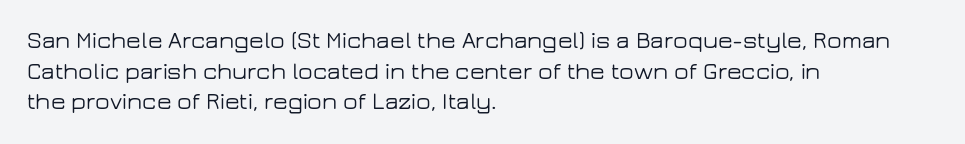
Q: Is the text italic (slanted)? A: No, it is upright.
Q: Is the text underlined? A: No.
Q: How is the paragraph aligned? A: Left-aligned.
Q: Is the spacing between letters normal or unusually wide? A: Normal.
Q: Is the spacing between lines tight, normal or loose? A: Normal.
